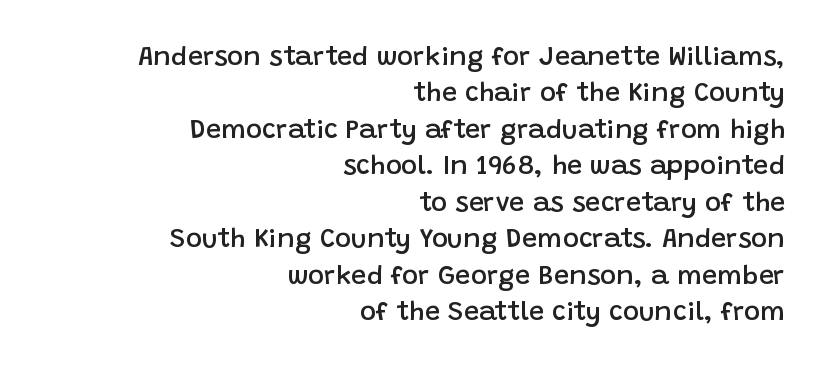
The image shows 27 px text type, upright; set right-aligned, normal line spacing (1.35x), normal letter spacing, not underlined.
